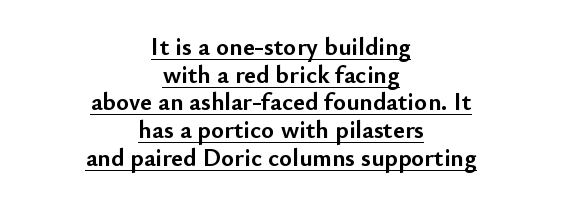
The image shows 25 px bold type, upright; set centered, tight line spacing (1.11x), normal letter spacing, underlined.
